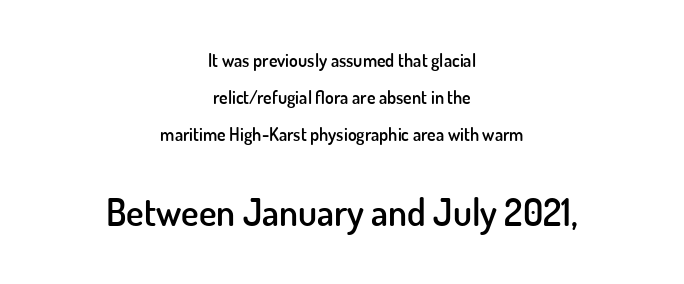
{"serif": "no", "italic": "no", "bold": "semi", "weight": "semibold", "width": "normal", "stroke_contrast": "low", "x_height": "small", "monospaced": "no", "underline": "no", "align": "center", "line_spacing": "loose", "line_spacing_ratio": 2.05, "letter_spacing": "normal", "letter_spacing_em": 0.0, "larger_block": "second", "size_ratio": 2.06, "glyph_px": 37}
